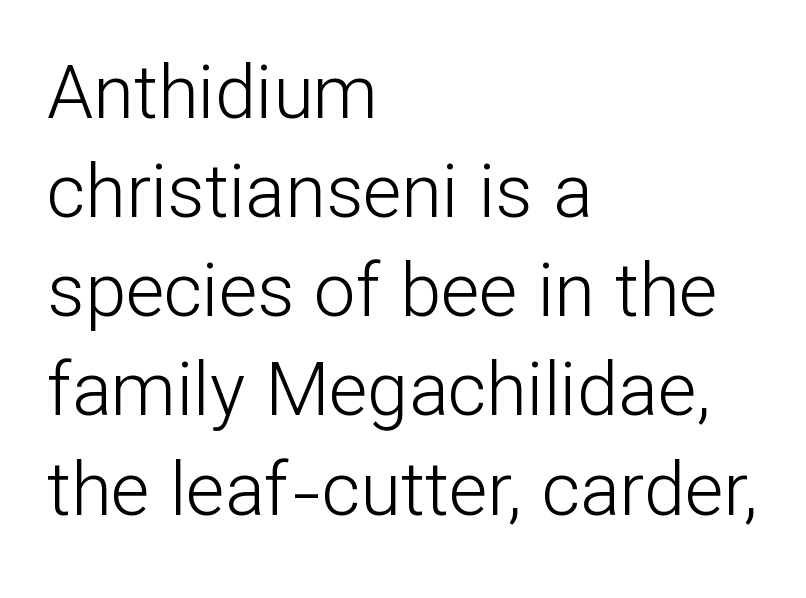
Q: Is the text bold? A: No.
Q: Is the text italic (slanted)? A: No, it is upright.
Q: Is the typeface a serif or a sans-serif typeface? A: Sans-serif.
Q: Is the text underlined? A: No.
Q: How is the paragraph aligned? A: Left-aligned.
Q: Is the spacing between letters normal or unusually wide? A: Normal.
Q: Is the spacing between lines tight, normal or loose? A: Normal.
Q: Width (condensed, normal, or wide)? A: Normal.
Q: Stroke contrast? A: Low.
Q: x-height? A: Medium.
Q: Monospaced? A: No.
